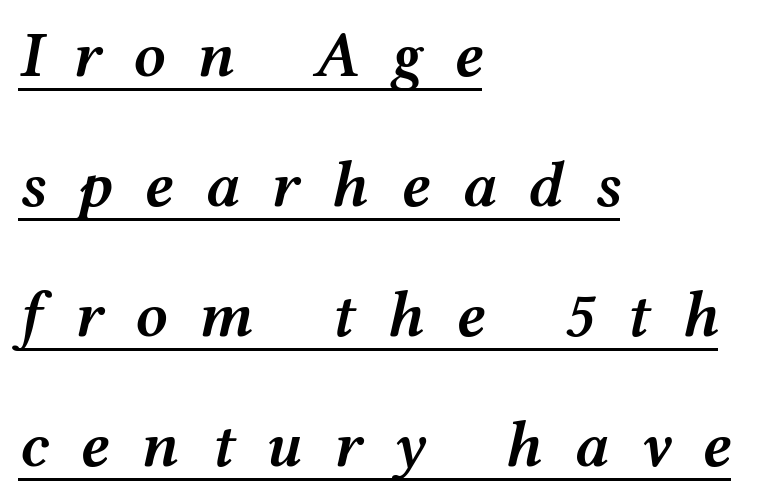
Q: Is the text bold? A: Semi-bold.
Q: Is the text italic (slanted)? A: Yes, it leans right by about 12 degrees.
Q: Is the text underlined? A: Yes.
Q: How is the paragraph aligned? A: Left-aligned.
Q: Is the spacing between letters normal or unusually wide? A: Unusually wide.
Q: Is the spacing between lines tight, normal or loose? A: Loose.
Q: Width (condensed, normal, or wide)? A: Wide.
Q: Stroke contrast? A: Medium.
Q: x-height? A: Medium.
Q: Monospaced? A: No.
